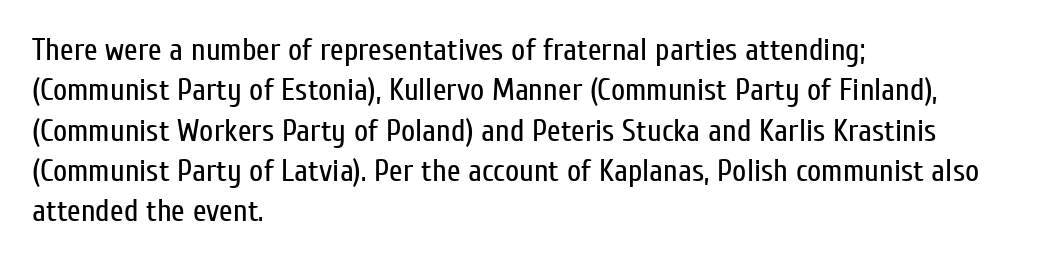
Q: Is the text bold? A: No.
Q: Is the text italic (slanted)? A: No, it is upright.
Q: Is the typeface a serif or a sans-serif typeface? A: Sans-serif.
Q: Is the text underlined? A: No.
Q: How is the paragraph aligned? A: Left-aligned.
Q: Is the spacing between letters normal or unusually wide? A: Normal.
Q: Is the spacing between lines tight, normal or loose? A: Normal.
Q: Width (condensed, normal, or wide)? A: Condensed.
Q: Stroke contrast? A: Low.
Q: x-height? A: Medium.
Q: Monospaced? A: No.
